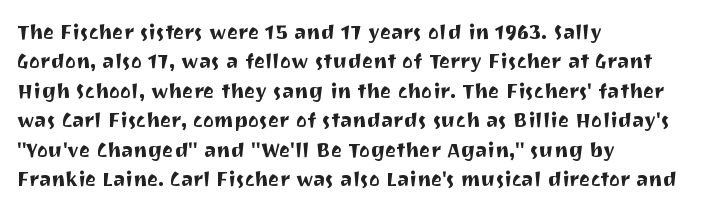
{"italic": "no", "underline": "no", "align": "left", "line_spacing": "normal", "line_spacing_ratio": 1.4, "letter_spacing": "normal", "letter_spacing_em": 0.0, "glyph_px": 21}
